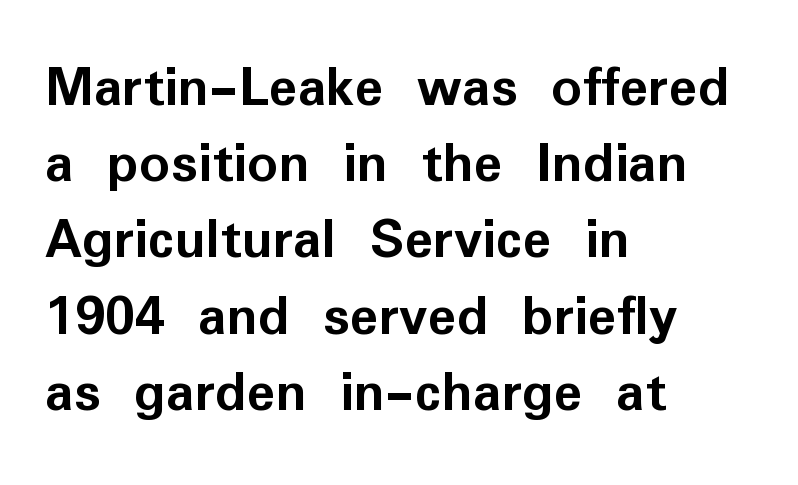
{"serif": "no", "italic": "no", "bold": "yes", "weight": "semibold", "width": "normal", "stroke_contrast": "low", "x_height": "medium", "monospaced": "no", "underline": "no", "align": "left", "line_spacing": "normal", "line_spacing_ratio": 1.27, "letter_spacing": "normal", "letter_spacing_em": 0.0, "glyph_px": 60}
